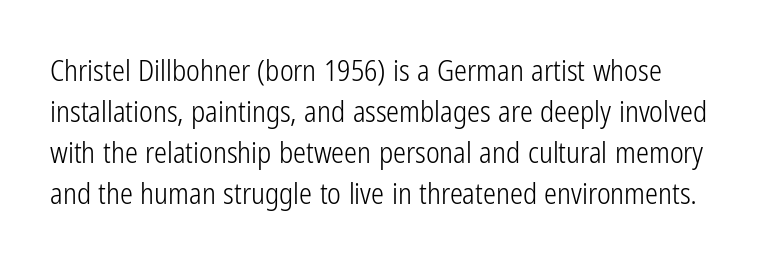
Q: Is the text bold? A: No.
Q: Is the text italic (slanted)? A: No, it is upright.
Q: Is the typeface a serif or a sans-serif typeface? A: Sans-serif.
Q: Is the text underlined? A: No.
Q: Is the spacing between letters normal or unusually wide? A: Normal.
Q: Is the spacing between lines tight, normal or loose? A: Normal.
Q: Width (condensed, normal, or wide)? A: Condensed.
Q: Stroke contrast? A: Low.
Q: x-height? A: Medium.
Q: Monospaced? A: No.
